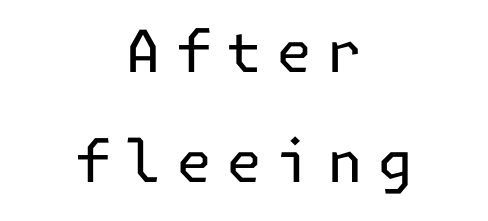
The font sits on the lighter half of the weight spectrum, regular included. The typeface chosen for these lines omits serifs. Every character sits straight up, as roman type does. Every row of glyphs is offset so its center matches the block's center. The tracking reads as deliberately expanded to a designer's eye. A clean baseline with only descenders dipping below it.
